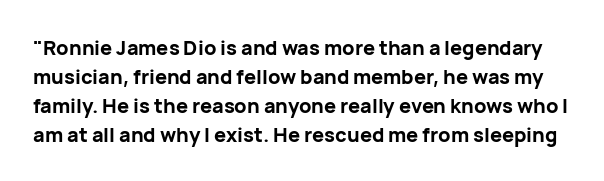
The image shows 20 px bold type, upright; set normal line spacing (1.45x), normal letter spacing, not underlined.
